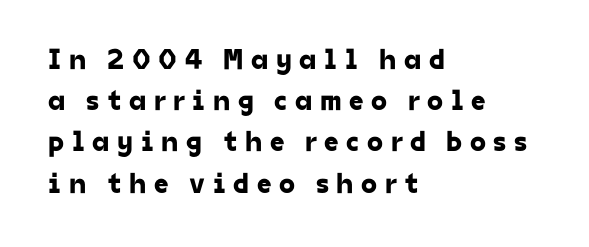
Q: Is the typeface a serif or a sans-serif typeface? A: Sans-serif.
Q: Is the text underlined? A: No.
Q: How is the paragraph aligned? A: Left-aligned.
Q: Is the spacing between letters normal or unusually wide? A: Unusually wide.
Q: Is the spacing between lines tight, normal or loose? A: Normal.
Q: Width (condensed, normal, or wide)? A: Normal.
Q: Stroke contrast? A: Low.
Q: x-height? A: Medium.
Q: Monospaced? A: No.
